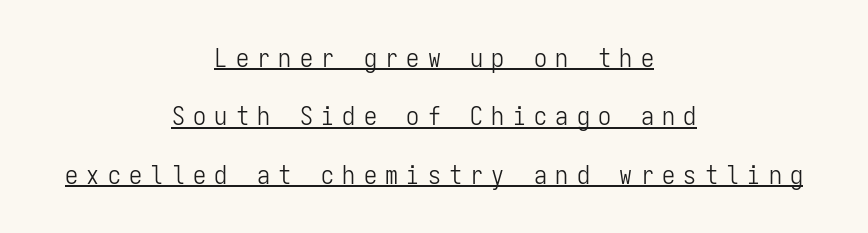
Q: Is the text bold? A: No.
Q: Is the text italic (slanted)? A: No, it is upright.
Q: Is the text underlined? A: Yes.
Q: How is the paragraph aligned? A: Centered.
Q: Is the spacing between letters normal or unusually wide? A: Unusually wide.
Q: Is the spacing between lines tight, normal or loose? A: Loose.
